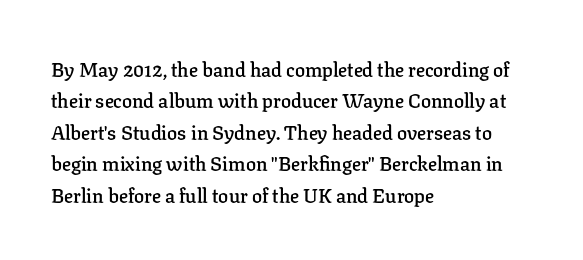
The image shows 20 px text type, upright; set left-aligned, normal line spacing (1.57x), normal letter spacing, not underlined.
